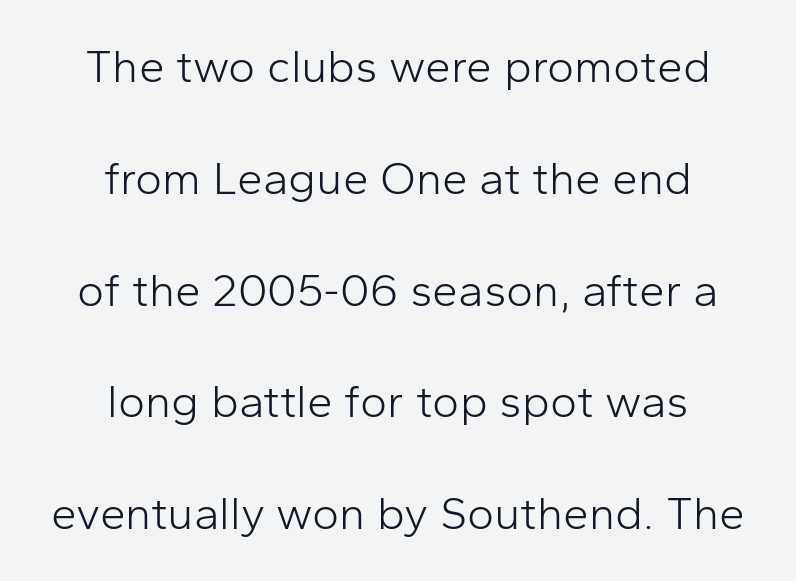
The image shows 46 px light sans-serif type, upright; set centered, loose line spacing (2.43x), normal letter spacing, not underlined; low stroke contrast and a medium x-height.
